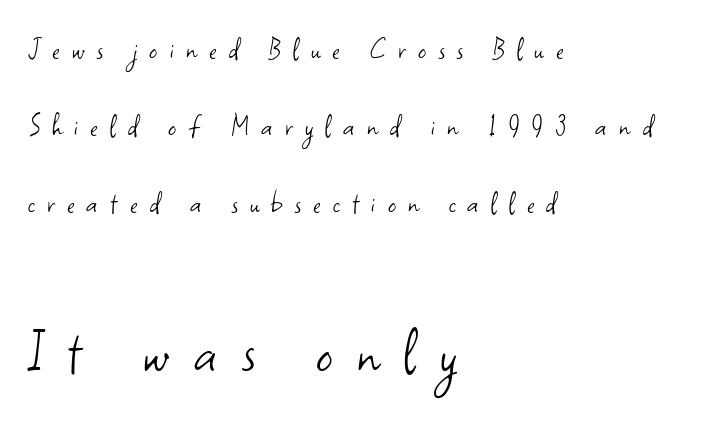
Q: Is the text bold? A: No.
Q: Is the text italic (slanted)? A: Yes.
Q: Is the typeface a serif or a sans-serif typeface? A: Sans-serif.
Q: Is the text underlined? A: No.
Q: How is the paragraph aligned? A: Left-aligned.
Q: Is the spacing between letters normal or unusually wide? A: Unusually wide.
Q: Is the spacing between lines tight, normal or loose? A: Loose.
Q: Which block of text is set in a larger size, the first (top) or the second (bottom)? A: The second (bottom) one.
Q: Width (condensed, normal, or wide)? A: Normal.
Q: Stroke contrast? A: Low.
Q: x-height? A: Small.
Q: Monospaced? A: No.
